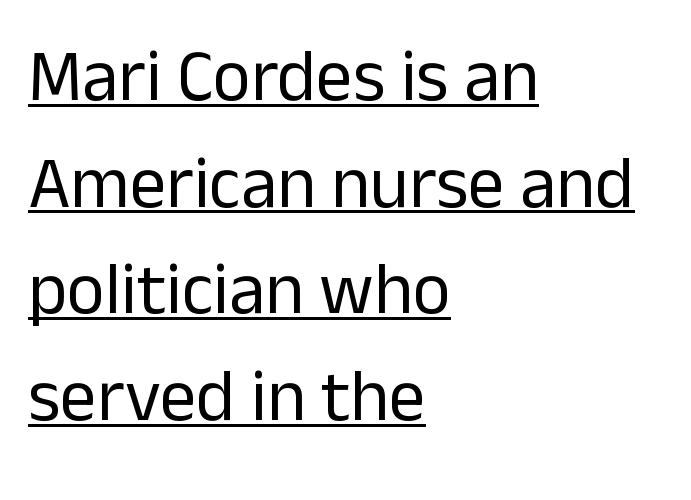
{"serif": "no", "italic": "no", "bold": "no", "weight": "regular", "width": "normal", "stroke_contrast": "low", "x_height": "medium", "monospaced": "no", "underline": "yes", "align": "left", "line_spacing": "normal", "line_spacing_ratio": 1.46, "letter_spacing": "normal", "letter_spacing_em": 0.0, "glyph_px": 73}
